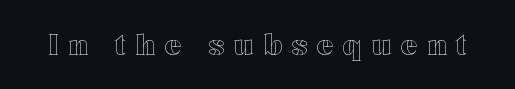
Q: Is the text italic (slanted)? A: No, it is upright.
Q: Is the text underlined? A: No.
Q: Is the spacing between letters normal or unusually wide? A: Unusually wide.
Q: Width (condensed, normal, or wide)? A: Wide.
Q: x-height? A: Medium.
Q: Monospaced? A: No.
